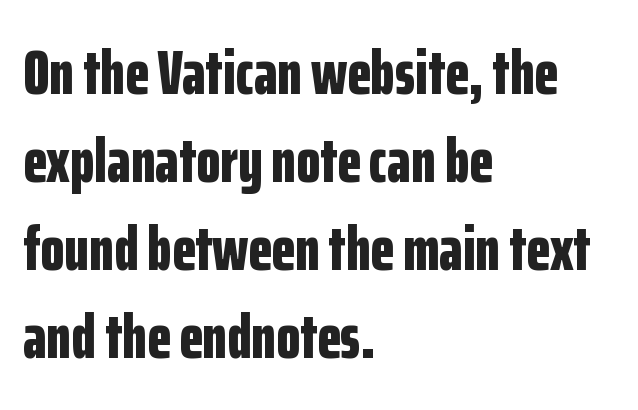
{"serif": "no", "italic": "no", "bold": "yes", "weight": "bold", "width": "condensed", "stroke_contrast": "low", "x_height": "medium", "monospaced": "no", "underline": "no", "align": "left", "line_spacing": "normal", "line_spacing_ratio": 1.42, "letter_spacing": "normal", "letter_spacing_em": 0.0, "glyph_px": 62}
